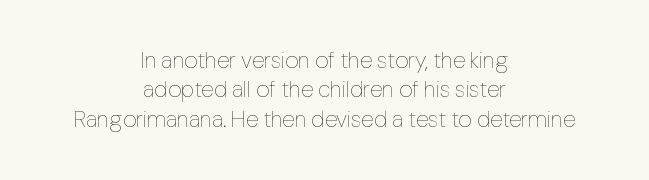
Q: Is the text bold? A: No.
Q: Is the text italic (slanted)? A: No, it is upright.
Q: Is the text underlined? A: No.
Q: How is the paragraph aligned? A: Centered.
Q: Is the spacing between letters normal or unusually wide? A: Normal.
Q: Is the spacing between lines tight, normal or loose? A: Normal.
